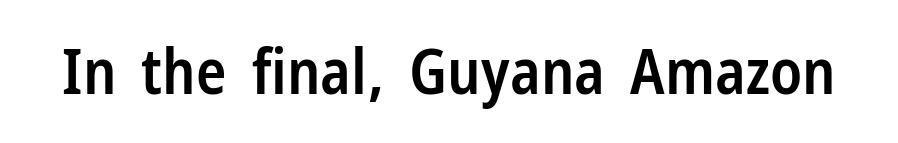
Q: Is the text bold? A: Semi-bold.
Q: Is the text italic (slanted)? A: No, it is upright.
Q: Is the typeface a serif or a sans-serif typeface? A: Sans-serif.
Q: Is the text underlined? A: No.
Q: Is the spacing between letters normal or unusually wide? A: Normal.
Q: Width (condensed, normal, or wide)? A: Condensed.
Q: Stroke contrast? A: Low.
Q: x-height? A: Medium.
Q: Monospaced? A: No.
